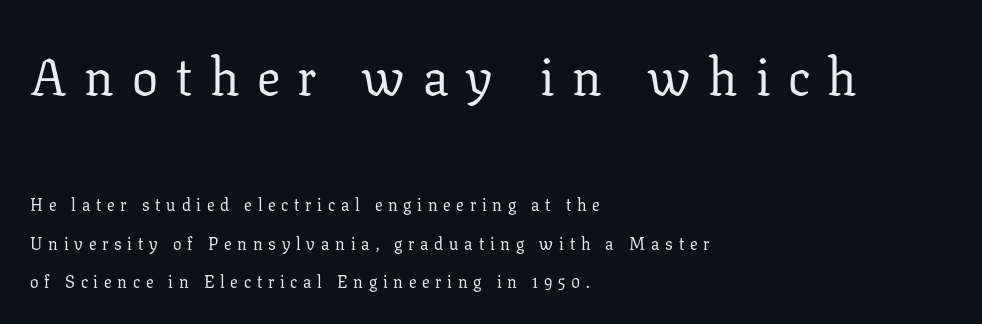
Letters rest on an invisible, unmarked baseline. Of the two passages, the one on top uses the larger point size. Weight: in the light-to-regular range. Reading down the column, the eye jumps a long way to each next line. Here the glyphs are tracked loosely, breaking word shapes into spaced letters. Notice how the passage keeps a crisp vertical edge on the left only.
